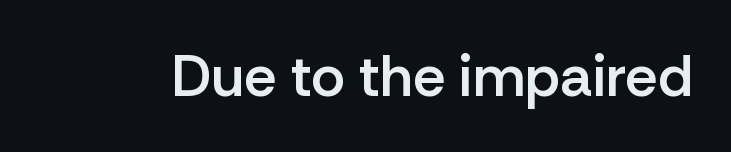
The image shows 58 px semibold sans-serif type, upright; set normal letter spacing, not underlined; low stroke contrast and a medium x-height.
